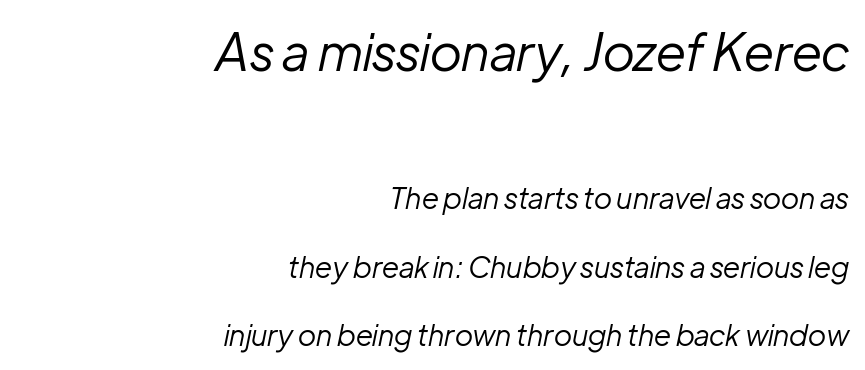
{"italic": "yes", "lean": "right", "slant_degrees": 12, "bold": "no", "weight": "regular", "width": "normal", "stroke_contrast": "low", "x_height": "medium", "monospaced": "no", "underline": "no", "align": "right", "line_spacing": "loose", "line_spacing_ratio": 2.36, "letter_spacing": "normal", "letter_spacing_em": 0.0, "larger_block": "first", "size_ratio": 1.76, "glyph_px": 51}
